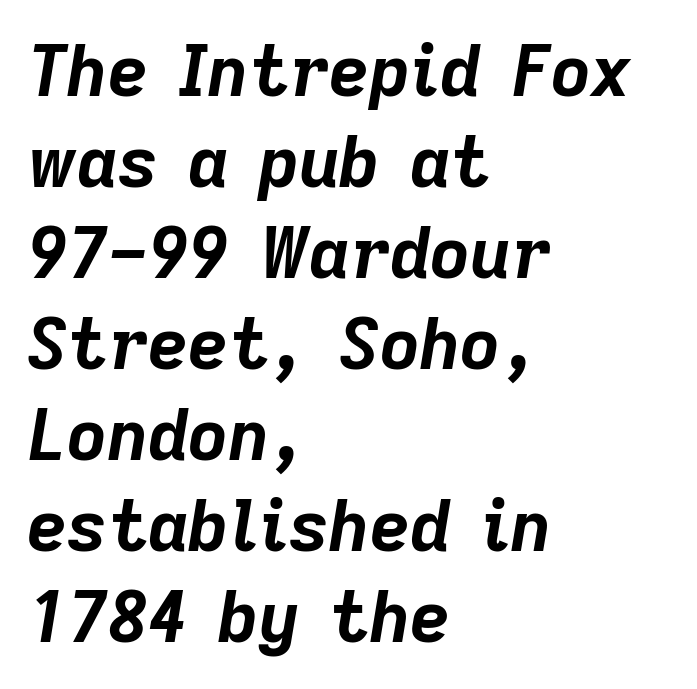
Q: Is the text bold? A: Yes.
Q: Is the text italic (slanted)? A: Yes, it leans right by about 9 degrees.
Q: Is the text underlined? A: No.
Q: How is the paragraph aligned? A: Left-aligned.
Q: Is the spacing between letters normal or unusually wide? A: Normal.
Q: Is the spacing between lines tight, normal or loose? A: Normal.
Q: Width (condensed, normal, or wide)? A: Normal.
Q: Stroke contrast? A: Low.
Q: x-height? A: Medium.
Q: Monospaced? A: No.
